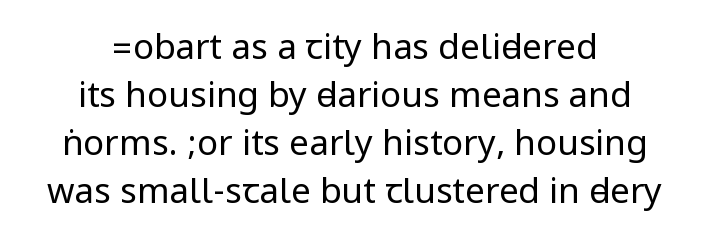
Nothing unusual about the tracking: characters are spaced as the font intends. Vertically, the passage feels balanced, rows spaced as you'd expect. Vertical stems look standard width or narrower in stroke. A centered setting, common on invitations and titles, is used for this passage. Letters rest on an invisible, unmarked baseline.
